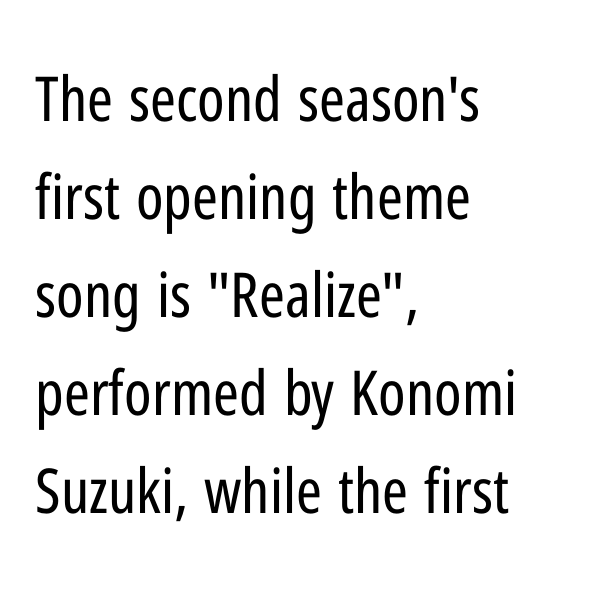
{"serif": "no", "italic": "no", "bold": "no", "weight": "regular", "width": "condensed", "stroke_contrast": "low", "x_height": "medium", "monospaced": "no", "underline": "no", "align": "left", "line_spacing": "normal", "line_spacing_ratio": 1.58, "letter_spacing": "normal", "letter_spacing_em": 0.0, "glyph_px": 62}
